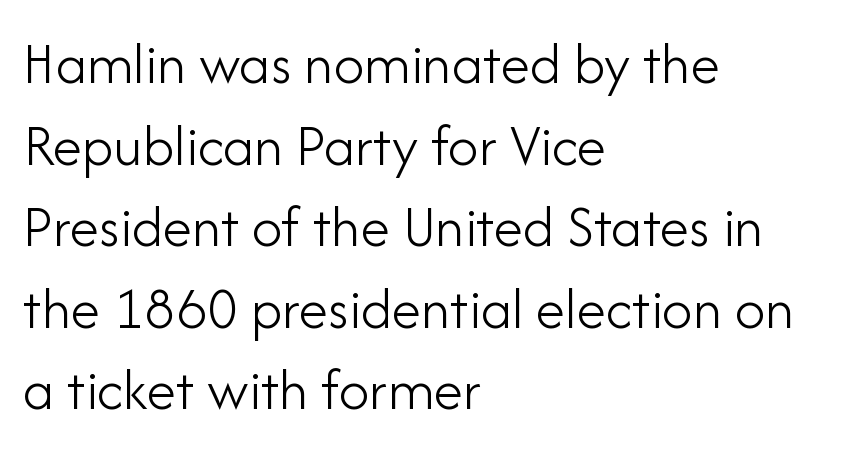
{"serif": "no", "italic": "no", "bold": "no", "weight": "light", "width": "normal", "stroke_contrast": "low", "x_height": "small", "monospaced": "no", "underline": "no", "align": "left", "line_spacing": "normal", "line_spacing_ratio": 1.36, "letter_spacing": "normal", "letter_spacing_em": 0.0, "glyph_px": 60}
